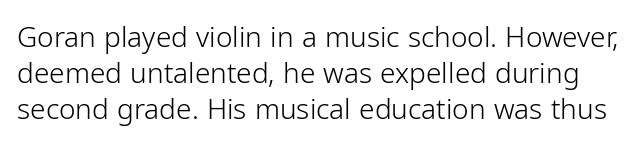
The image shows 28 px light sans-serif type, upright; set normal line spacing (1.29x), normal letter spacing, not underlined; low stroke contrast and a medium x-height.
